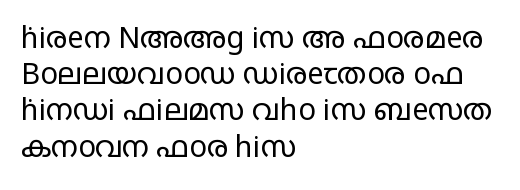
{"serif": "no", "italic": "no", "bold": "no", "weight": "regular", "width": "wide", "stroke_contrast": "low", "x_height": "large", "monospaced": "no", "underline": "no", "align": "left", "line_spacing": "normal", "line_spacing_ratio": 1.25, "letter_spacing": "normal", "letter_spacing_em": 0.0, "glyph_px": 29}
